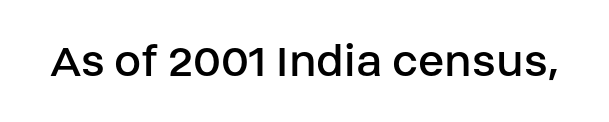
{"serif": "no", "italic": "no", "bold": "no", "weight": "regular", "width": "normal", "stroke_contrast": "low", "x_height": "large", "monospaced": "no", "underline": "no", "letter_spacing": "normal", "letter_spacing_em": 0.0, "glyph_px": 49}
